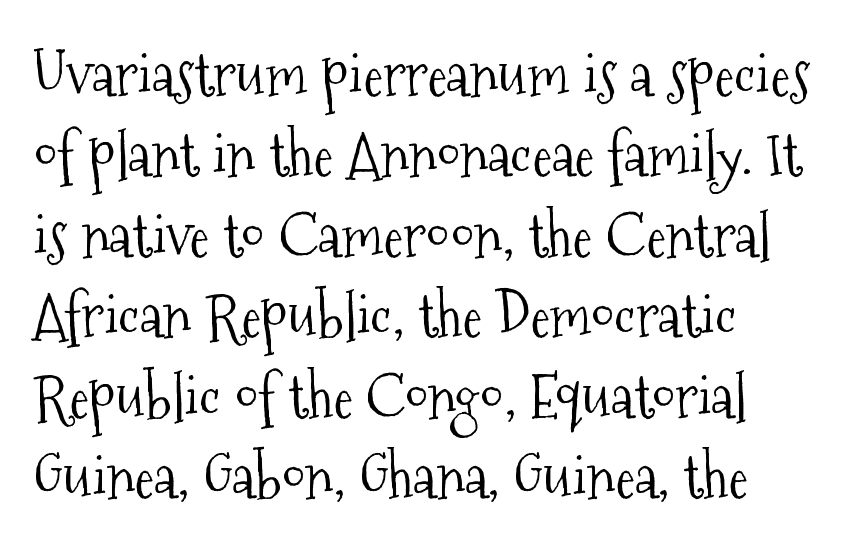
Q: Is the text bold? A: No.
Q: Is the text italic (slanted)? A: No, it is upright.
Q: Is the typeface a serif or a sans-serif typeface? A: Serif.
Q: Is the text underlined? A: No.
Q: How is the paragraph aligned? A: Left-aligned.
Q: Is the spacing between letters normal or unusually wide? A: Normal.
Q: Is the spacing between lines tight, normal or loose? A: Normal.
Q: Width (condensed, normal, or wide)? A: Condensed.
Q: Stroke contrast? A: Medium.
Q: x-height? A: Medium.
Q: Monospaced? A: No.
